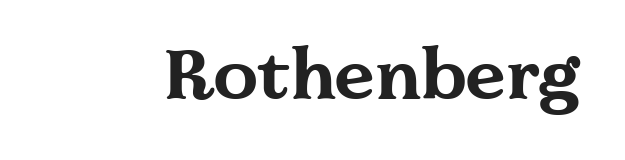
Q: Is the text bold? A: Yes.
Q: Is the text italic (slanted)? A: No, it is upright.
Q: Is the typeface a serif or a sans-serif typeface? A: Serif.
Q: Is the text underlined? A: No.
Q: Is the spacing between letters normal or unusually wide? A: Normal.
Q: Width (condensed, normal, or wide)? A: Wide.
Q: Stroke contrast? A: Medium.
Q: x-height? A: Medium.
Q: Monospaced? A: No.
